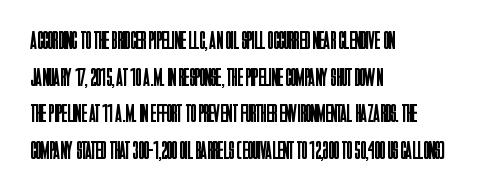
Weight: in the light-to-regular range. In CSS terms this would be text-align: left. The letters stand straight up with perfectly vertical stems. Each new line begins a customary step beneath the previous one. Characters follow at the spacing the type designer built in.
